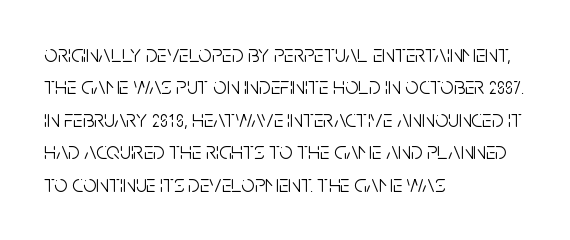
{"italic": "no", "bold": "no", "underline": "no", "align": "left", "line_spacing": "normal", "line_spacing_ratio": 1.35, "letter_spacing": "normal", "letter_spacing_em": 0.0, "glyph_px": 24}
